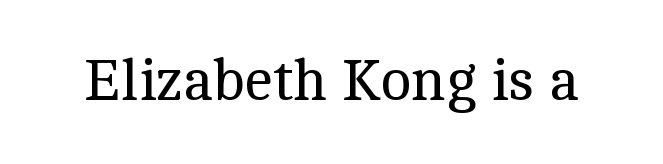
{"serif": "yes", "italic": "no", "bold": "no", "weight": "regular", "width": "normal", "x_height": "medium", "monospaced": "no", "underline": "no", "letter_spacing": "normal", "letter_spacing_em": 0.0, "glyph_px": 58}
